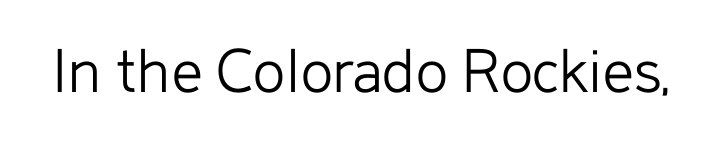
{"serif": "no", "italic": "no", "bold": "no", "weight": "light", "width": "normal", "stroke_contrast": "low", "x_height": "medium", "monospaced": "no", "underline": "no", "letter_spacing": "normal", "letter_spacing_em": 0.0, "glyph_px": 68}
